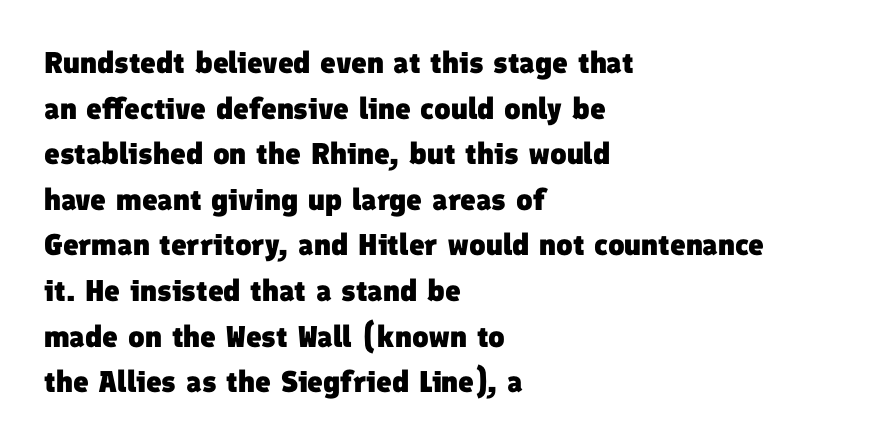
Glance below the letters and you will spot only blank space. You could not count columns in this text — the font is proportionally spaced. I'd describe the lettering as bold — thick and assertive. You could call the tracking neutral — neither tight nor loose. The paragraph shown leans on its left margin. The font family rendered here belongs to the sans-serif group.
